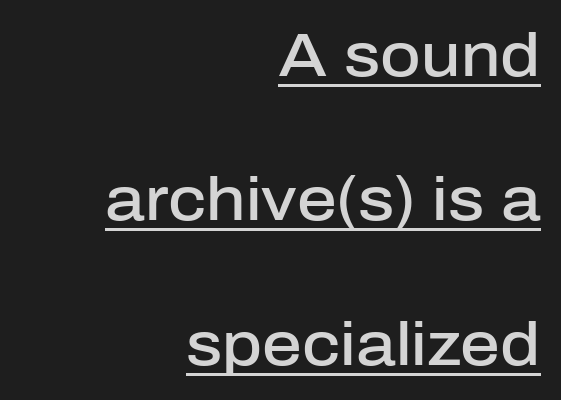
The image shows 62 px semibold sans-serif type, upright; set right-aligned, loose line spacing (2.33x), normal letter spacing, underlined; low stroke contrast and a medium x-height.
